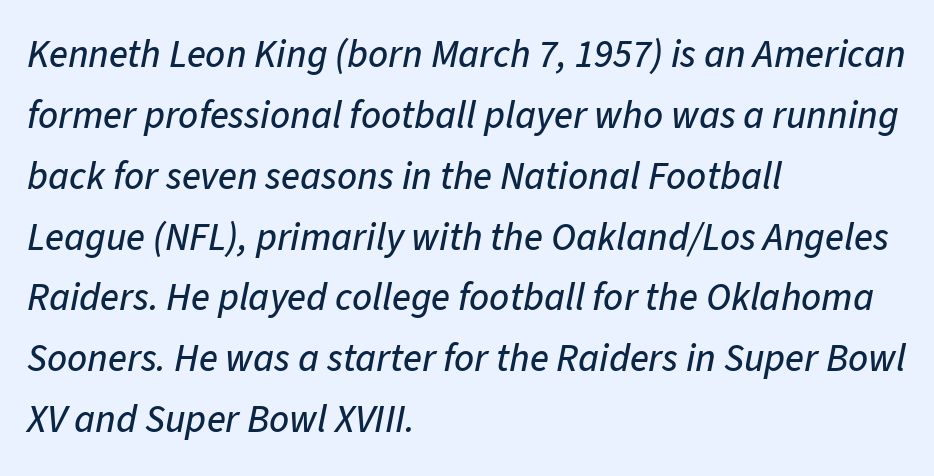
{"italic": "yes", "lean": "right", "slant_degrees": 11, "width": "normal", "stroke_contrast": "low", "x_height": "medium", "monospaced": "no", "underline": "no", "align": "left", "line_spacing": "normal", "line_spacing_ratio": 1.56, "letter_spacing": "normal", "letter_spacing_em": 0.0, "glyph_px": 39}
